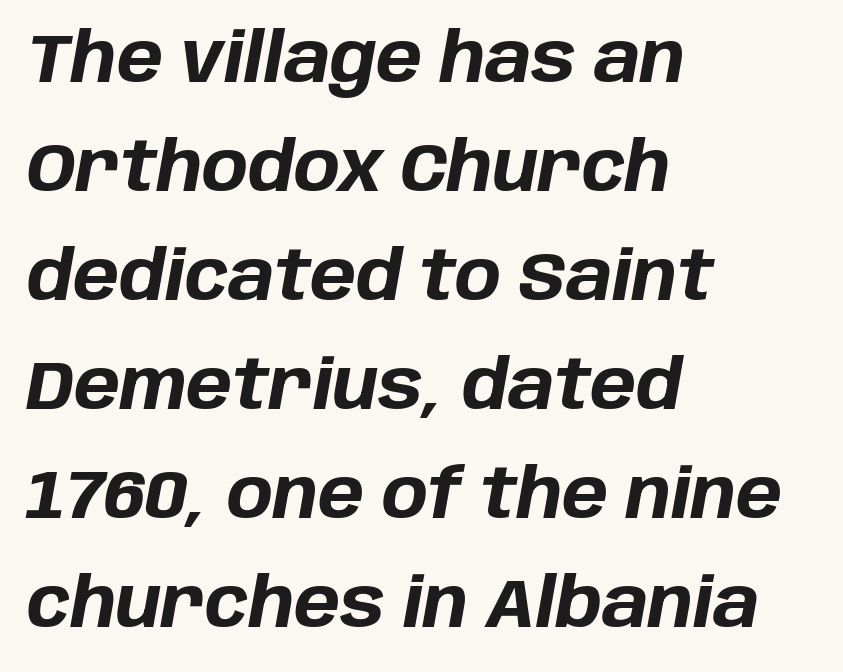
Notice how the stems are inclined rather than vertical — that's the hallmark of italics. Typeset ragged right — the left edge is the straight one. Typesetter's note: full bold, strokes at maximum text heaviness. This block has exactly the height ordinary leading produces.
